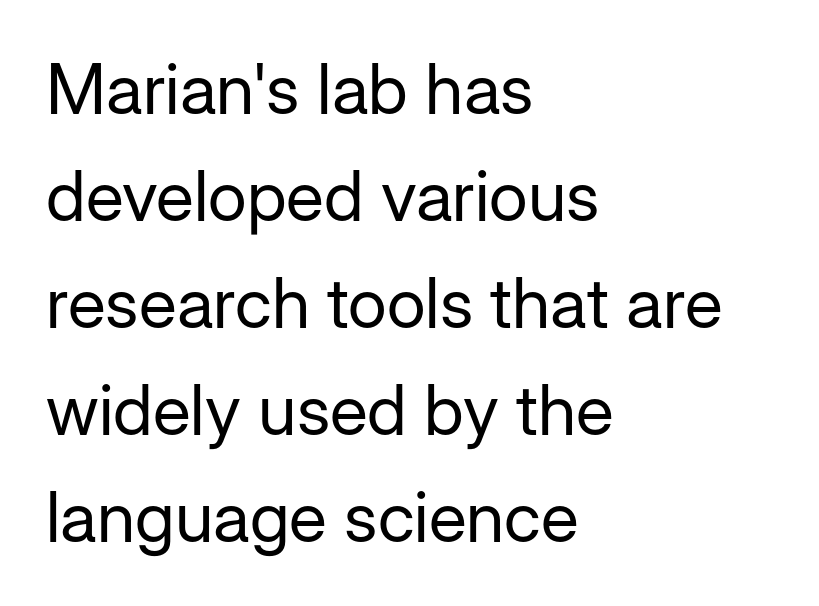
The image shows 70 px regular-weight sans-serif type, upright; set left-aligned, normal line spacing (1.53x), normal letter spacing, not underlined; low stroke contrast and a medium x-height.
